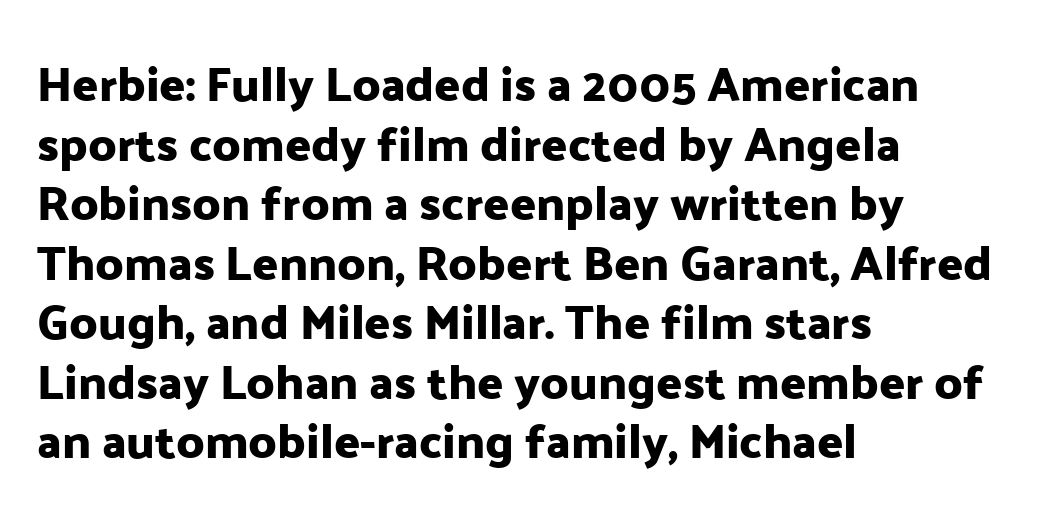
Q: Is the text italic (slanted)? A: No, it is upright.
Q: Is the typeface a serif or a sans-serif typeface? A: Sans-serif.
Q: Is the text underlined? A: No.
Q: How is the paragraph aligned? A: Left-aligned.
Q: Is the spacing between letters normal or unusually wide? A: Normal.
Q: Width (condensed, normal, or wide)? A: Normal.
Q: Stroke contrast? A: Low.
Q: x-height? A: Medium.
Q: Monospaced? A: No.
